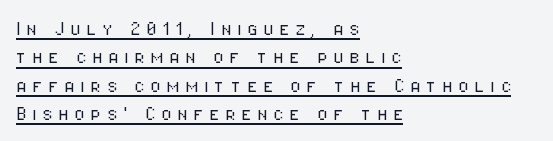
{"italic": "no", "bold": "no", "underline": "yes", "align": "left", "line_spacing_ratio": 1.23, "letter_spacing": "wide", "letter_spacing_em": 0.26, "glyph_px": 23}
